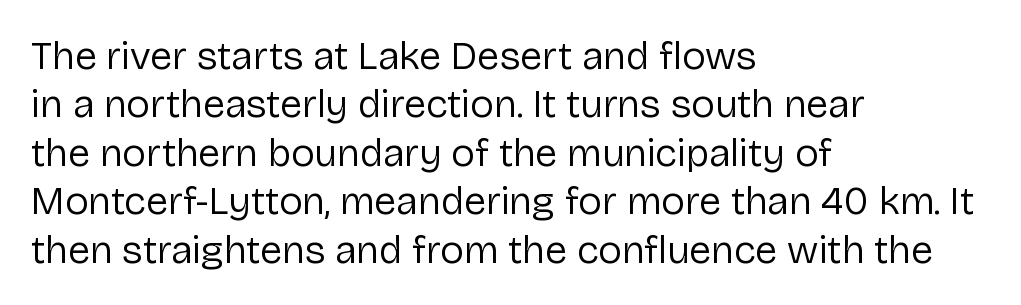
The specimen omits any rule beneath the text block's lines. Quick note: not italic, upright. Teacher's note: observe the even left margin — that is flush-left alignment. You can tell from the bare stems that sans-serif type was used. Character widths vary here, with narrow letters taking less room than wide ones.
